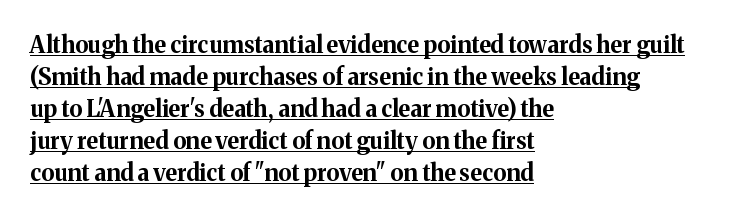
Q: Is the text bold? A: Yes.
Q: Is the text italic (slanted)? A: No, it is upright.
Q: Is the text underlined? A: Yes.
Q: How is the paragraph aligned? A: Left-aligned.
Q: Is the spacing between letters normal or unusually wide? A: Normal.
Q: Is the spacing between lines tight, normal or loose? A: Normal.
